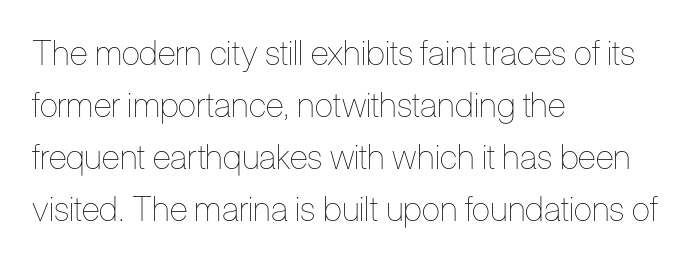
The image shows 34 px thin, condensed type, upright; set left-aligned, normal line spacing (1.53x), normal letter spacing, not underlined; low stroke contrast and a medium x-height.
